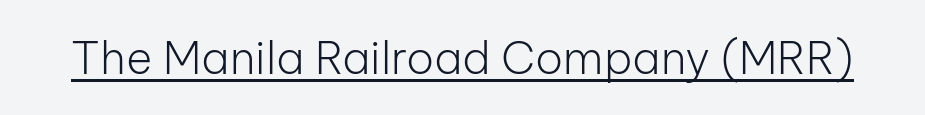
{"serif": "no", "italic": "no", "bold": "no", "weight": "light", "width": "normal", "stroke_contrast": "low", "x_height": "medium", "monospaced": "no", "underline": "yes", "letter_spacing": "normal", "letter_spacing_em": 0.0, "glyph_px": 45}
